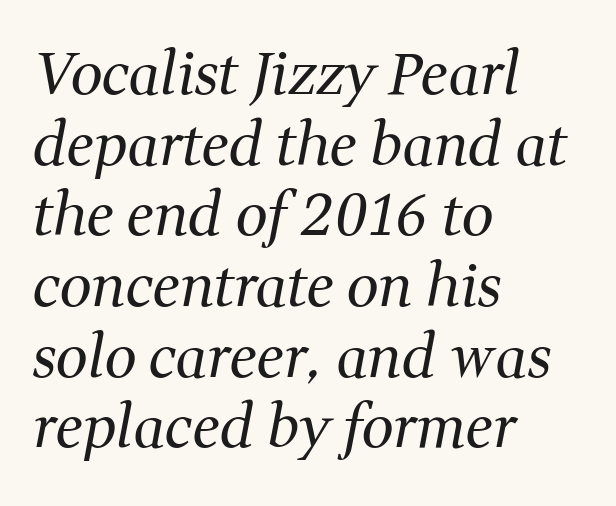
{"serif": "yes", "italic": "yes", "lean": "right", "slant_degrees": 11, "bold": "no", "weight": "regular", "width": "normal", "stroke_contrast": "medium", "x_height": "medium", "monospaced": "no", "underline": "no", "align": "left", "line_spacing_ratio": 1.24, "letter_spacing": "normal", "letter_spacing_em": 0.0, "glyph_px": 57}
